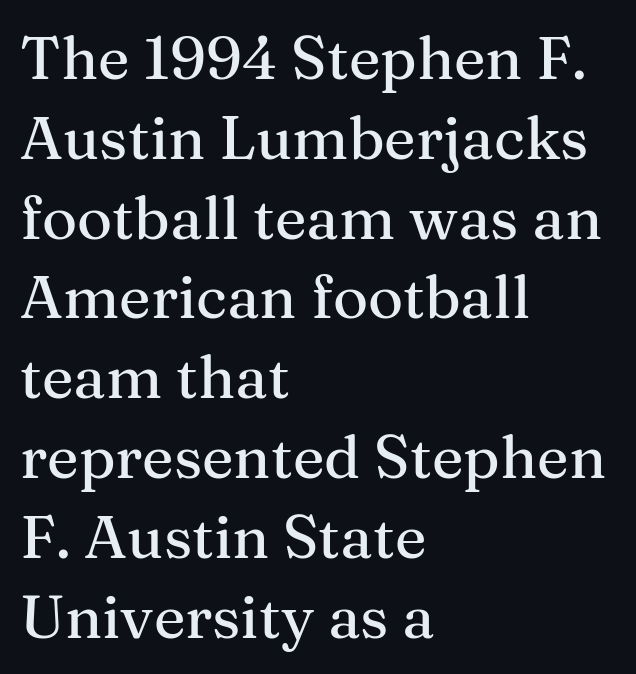
Q: Is the text italic (slanted)? A: No, it is upright.
Q: Is the typeface a serif or a sans-serif typeface? A: Serif.
Q: Is the text underlined? A: No.
Q: How is the paragraph aligned? A: Left-aligned.
Q: Is the spacing between letters normal or unusually wide? A: Normal.
Q: Is the spacing between lines tight, normal or loose? A: Normal.
Q: Width (condensed, normal, or wide)? A: Normal.
Q: Stroke contrast? A: Medium.
Q: x-height? A: Medium.
Q: Monospaced? A: No.
